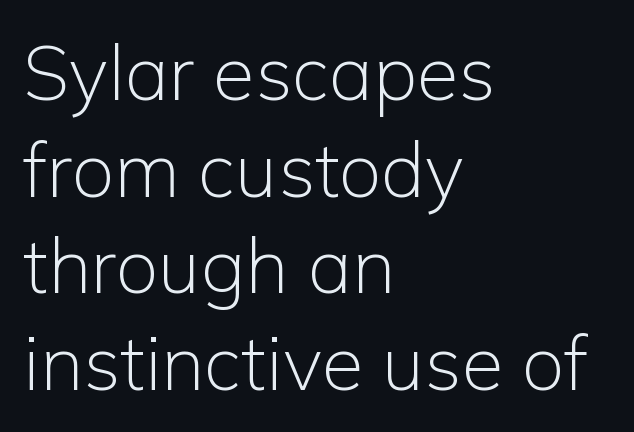
{"serif": "no", "italic": "no", "bold": "no", "weight": "light", "width": "normal", "stroke_contrast": "low", "x_height": "medium", "monospaced": "no", "underline": "no", "align": "left", "line_spacing": "normal", "line_spacing_ratio": 1.27, "letter_spacing": "normal", "letter_spacing_em": 0.0, "glyph_px": 76}
